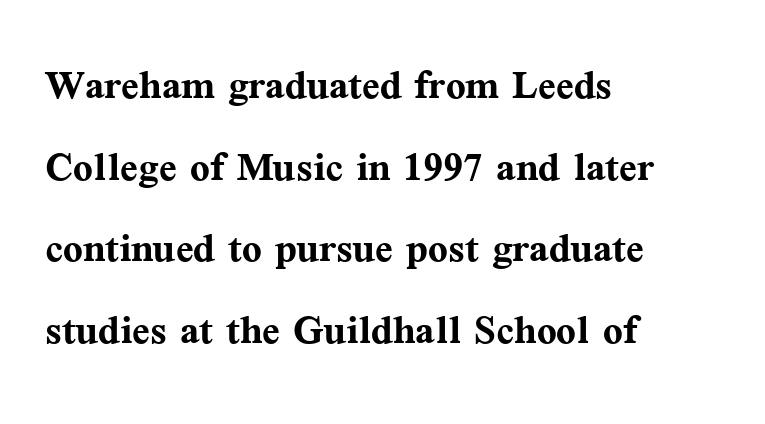
The image shows 52 px semibold serif type, upright; set left-aligned, normal line spacing (1.57x), normal letter spacing, not underlined; medium stroke contrast and a medium x-height.
